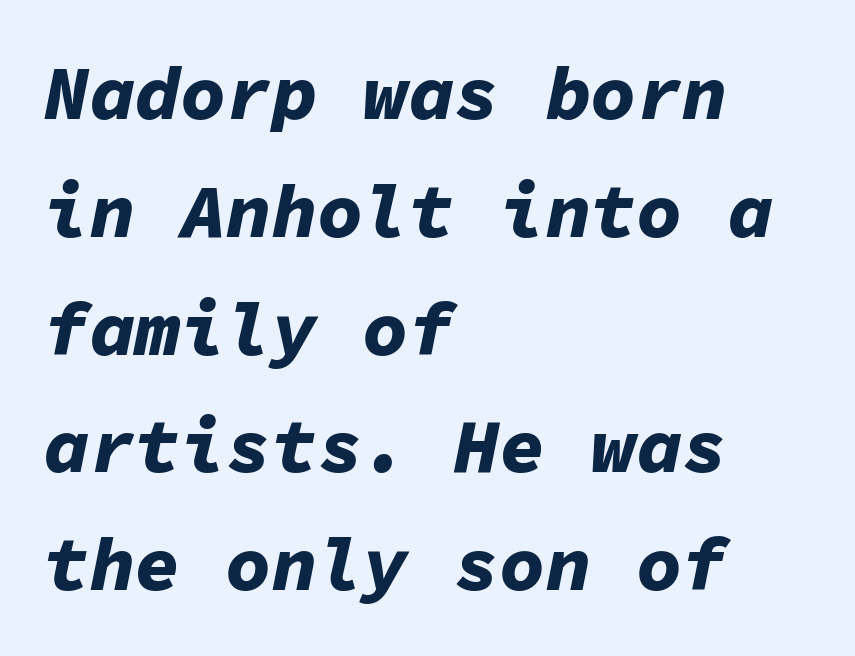
Q: Is the text bold? A: Yes.
Q: Is the text italic (slanted)? A: Yes, it leans right by about 11 degrees.
Q: Is the text underlined? A: No.
Q: How is the paragraph aligned? A: Left-aligned.
Q: Is the spacing between letters normal or unusually wide? A: Normal.
Q: Is the spacing between lines tight, normal or loose? A: Normal.
Q: Width (condensed, normal, or wide)? A: Normal.
Q: Stroke contrast? A: Low.
Q: x-height? A: Medium.
Q: Monospaced? A: Yes.
